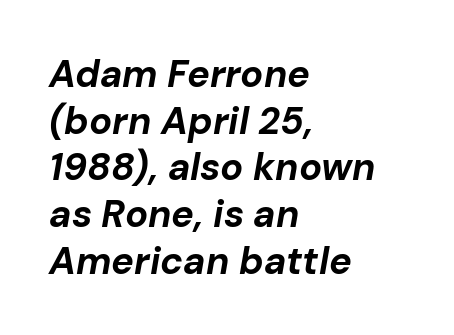
The image shows 38 px bold type, italic (leaning right); set left-aligned, line spacing 1.23x, normal letter spacing, not underlined; low stroke contrast and a medium x-height.
